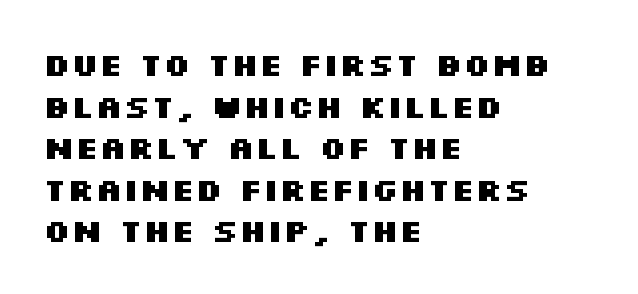
Q: Is the text bold? A: Yes.
Q: Is the text italic (slanted)? A: No, it is upright.
Q: Is the typeface a serif or a sans-serif typeface? A: Sans-serif.
Q: Is the text underlined? A: No.
Q: How is the paragraph aligned? A: Left-aligned.
Q: Is the spacing between letters normal or unusually wide? A: Normal.
Q: Is the spacing between lines tight, normal or loose? A: Normal.
Q: Width (condensed, normal, or wide)? A: Wide.
Q: Stroke contrast? A: Medium.
Q: x-height? A: Large.
Q: Monospaced? A: No.
